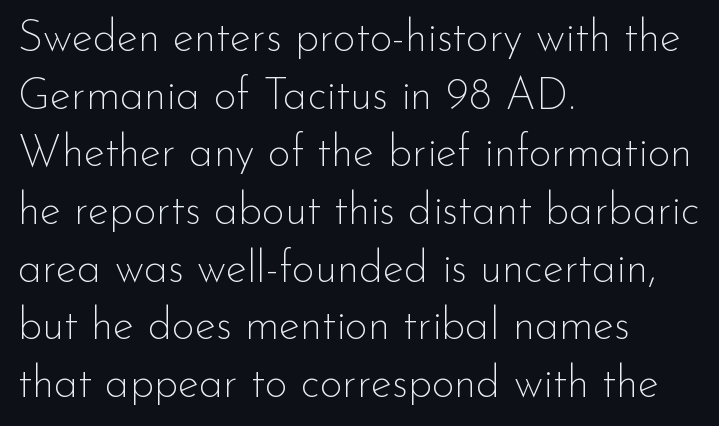
On a weight scale, this lands at 450 or below. Descenders hang freely into open space. Honestly, the row spacing looks completely unremarkable. This is sans-serif lettering, the kind often seen on screens and signage. The rendering uses natural spacing where letterforms have individual widths.
